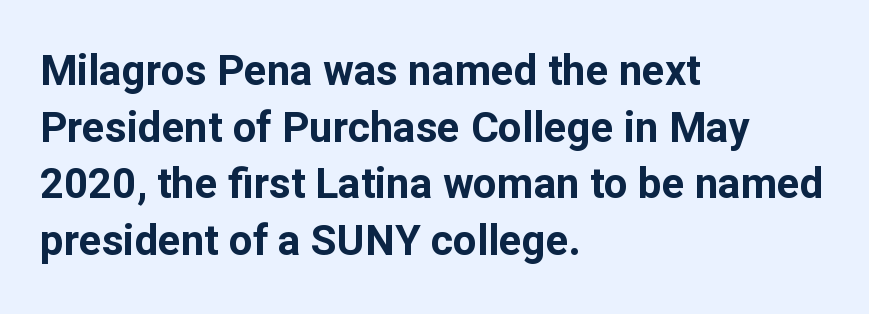
Q: Is the text bold? A: Yes.
Q: Is the text italic (slanted)? A: No, it is upright.
Q: Is the typeface a serif or a sans-serif typeface? A: Sans-serif.
Q: Is the text underlined? A: No.
Q: How is the paragraph aligned? A: Left-aligned.
Q: Is the spacing between letters normal or unusually wide? A: Normal.
Q: Is the spacing between lines tight, normal or loose? A: Normal.
Q: Width (condensed, normal, or wide)? A: Normal.
Q: Stroke contrast? A: Low.
Q: x-height? A: Medium.
Q: Monospaced? A: No.
